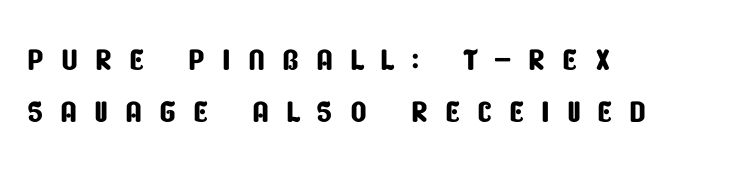
Here the glyphs are tracked loosely, breaking word shapes into spaced letters. The rendering anchors every line to the left-hand side. Does the type have serifs? No, each stem ends abruptly. The baseline area is clear. Varying glyph widths throughout — classic text-font behaviour.
